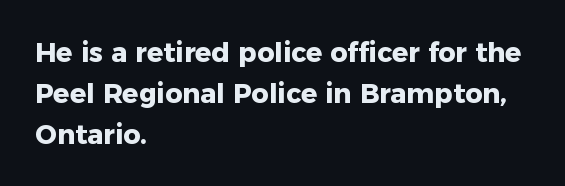
The image shows 27 px bold type, upright; set left-aligned, normal line spacing (1.51x), normal letter spacing, not underlined.
